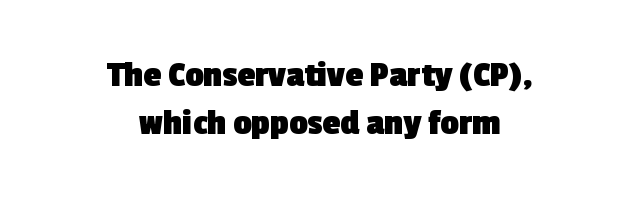
Note the varied advance widths — an 'i' is clearly narrower than an 'm'. These lines keep a tight, regular rhythm from letter to letter. This sample uses a sans-serif face. Plenty of ink on the page — the face is bold.
